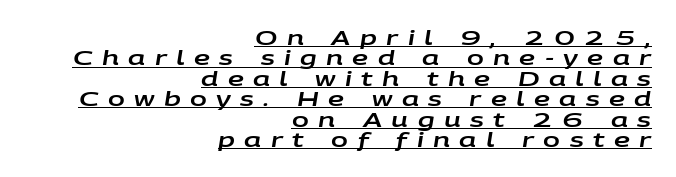
The rendering applies a slant to the glyphs. Successive baselines arrive quickly, one right under another. This sample uses expanded letter spacing, leaving extra air between glyphs. This sample carries an underscore along the baseline area. Line endings align vertically; line beginnings do not.
